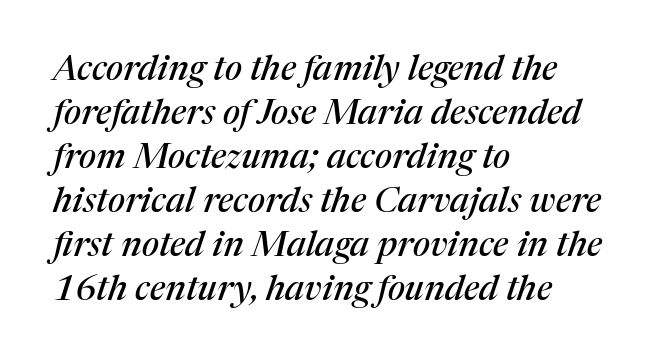
The image shows 35 px serif type, italic (leaning right); set left-aligned, normal line spacing (1.26x), normal letter spacing, not underlined; medium stroke contrast and a medium x-height.
